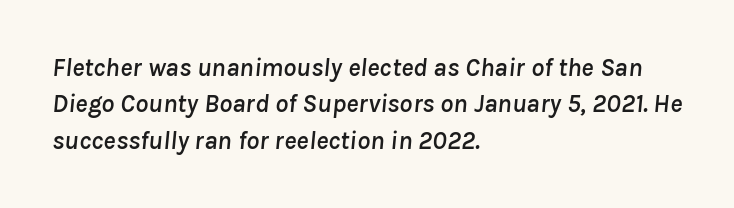
Q: Is the text italic (slanted)? A: Yes, it leans right by about 8 degrees.
Q: Is the text underlined? A: No.
Q: How is the paragraph aligned? A: Left-aligned.
Q: Is the spacing between letters normal or unusually wide? A: Normal.
Q: Is the spacing between lines tight, normal or loose? A: Normal.
